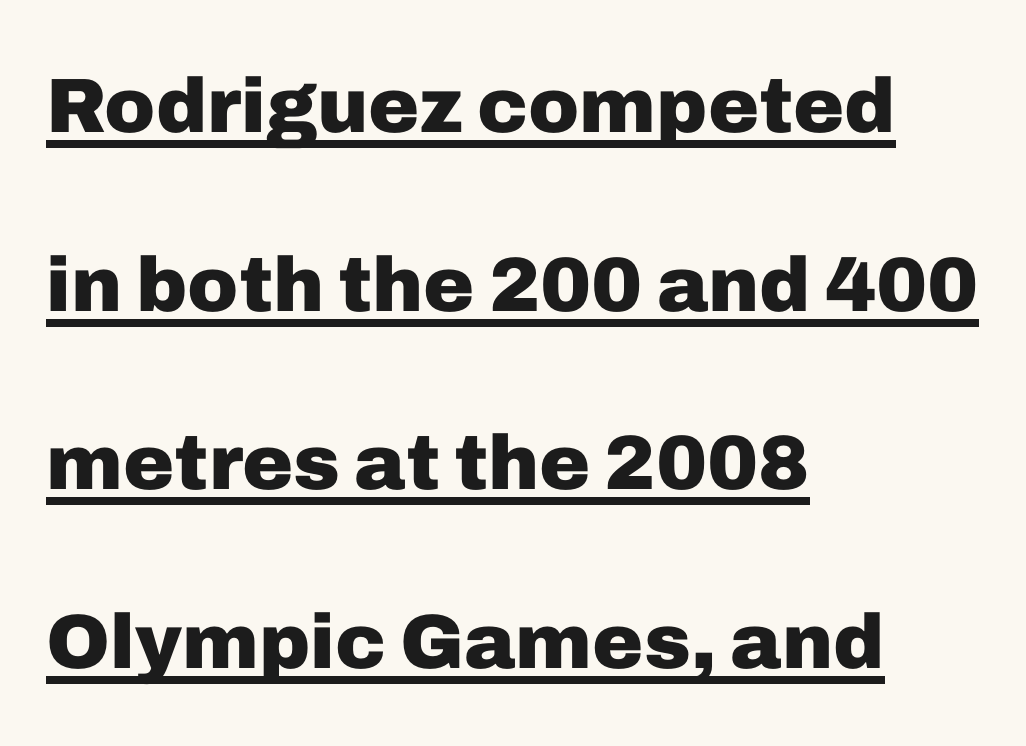
Q: Is the text bold? A: Yes.
Q: Is the text italic (slanted)? A: No, it is upright.
Q: Is the typeface a serif or a sans-serif typeface? A: Sans-serif.
Q: Is the text underlined? A: Yes.
Q: How is the paragraph aligned? A: Left-aligned.
Q: Is the spacing between letters normal or unusually wide? A: Normal.
Q: Is the spacing between lines tight, normal or loose? A: Loose.
Q: Width (condensed, normal, or wide)? A: Normal.
Q: Stroke contrast? A: Low.
Q: x-height? A: Medium.
Q: Monospaced? A: No.
